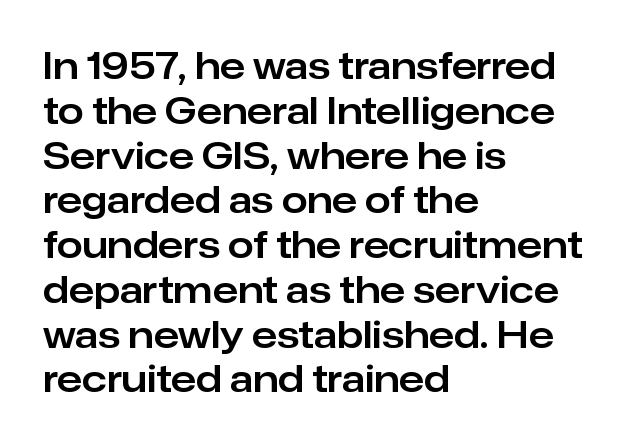
The image shows 37 px sans-serif type, upright; set left-aligned, line spacing 1.21x, normal letter spacing, not underlined; low stroke contrast and a medium x-height.
